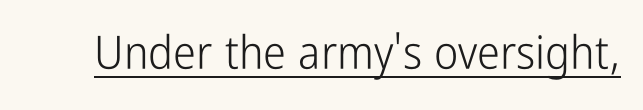
Think of a printed novel: that variable character pitch is what you see here. Has an underline been added? It has. How are the letters spaced? Ordinarily, with no added tracking. Nothing sits at the stroke ends, so this counts as sans-serif.
